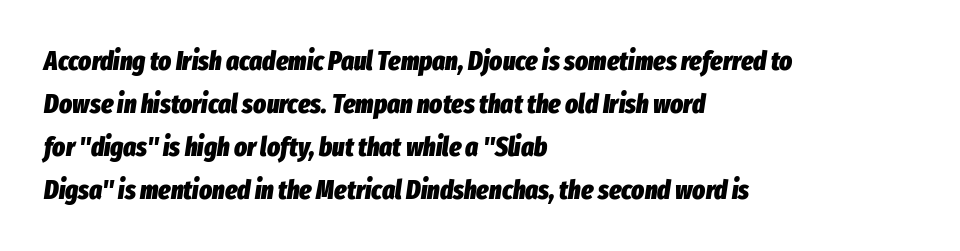
Compared with ordinary roman type, these characters are visibly tilted. No word sits above an underline. The typesetter chose a ragged-right arrangement here. Short note: letters normally spaced. The line-height multiplier appears to be the usual default.
